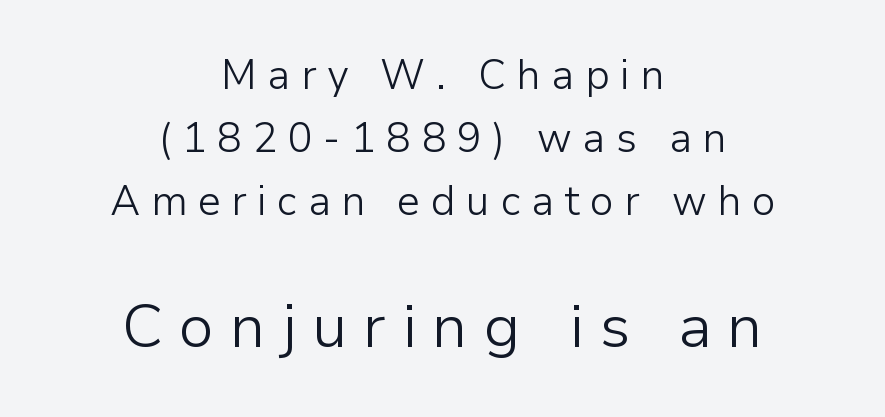
{"serif": "no", "italic": "no", "bold": "no", "weight": "light", "width": "normal", "stroke_contrast": "low", "x_height": "medium", "monospaced": "no", "underline": "no", "align": "center", "line_spacing": "normal", "line_spacing_ratio": 1.54, "letter_spacing": "wide", "letter_spacing_em": 0.26, "larger_block": "second", "size_ratio": 1.49, "glyph_px": 61}
